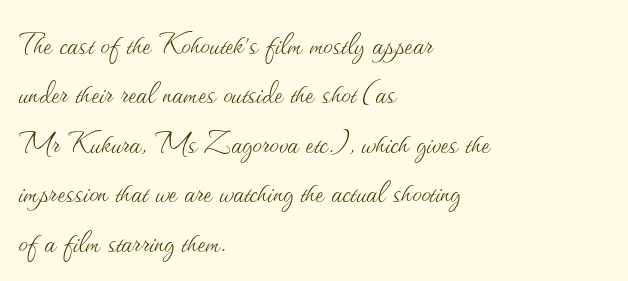
Q: Is the text bold? A: No.
Q: Is the text italic (slanted)? A: Yes.
Q: Is the text underlined? A: No.
Q: How is the paragraph aligned? A: Left-aligned.
Q: Is the spacing between letters normal or unusually wide? A: Normal.
Q: Is the spacing between lines tight, normal or loose? A: Normal.
Q: Width (condensed, normal, or wide)? A: Normal.
Q: Stroke contrast? A: Medium.
Q: x-height? A: Small.
Q: Monospaced? A: No.
